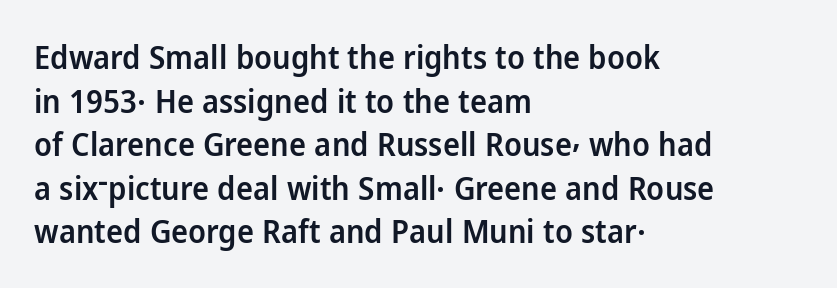
{"serif": "no", "italic": "no", "bold": "semi", "weight": "semibold", "width": "normal", "stroke_contrast": "low", "x_height": "medium", "monospaced": "no", "underline": "no", "align": "left", "line_spacing": "normal", "line_spacing_ratio": 1.36, "letter_spacing": "normal", "letter_spacing_em": 0.0, "glyph_px": 32}
